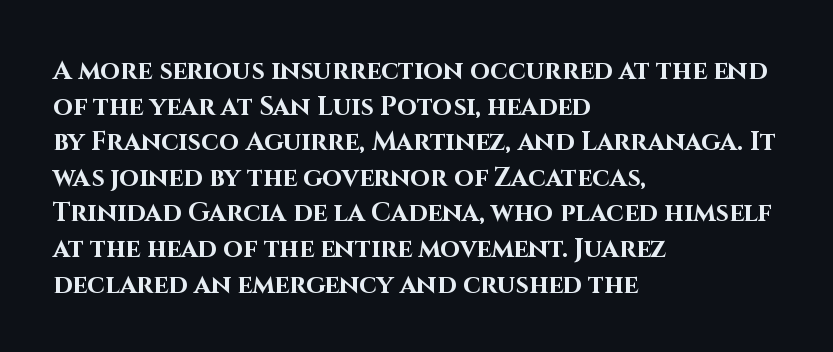
Descenders are the only things crossing below the line. Weight: bold. The tracking reads as untouched default to a designer's eye. A typesetter would mark this as roman, not italic.
